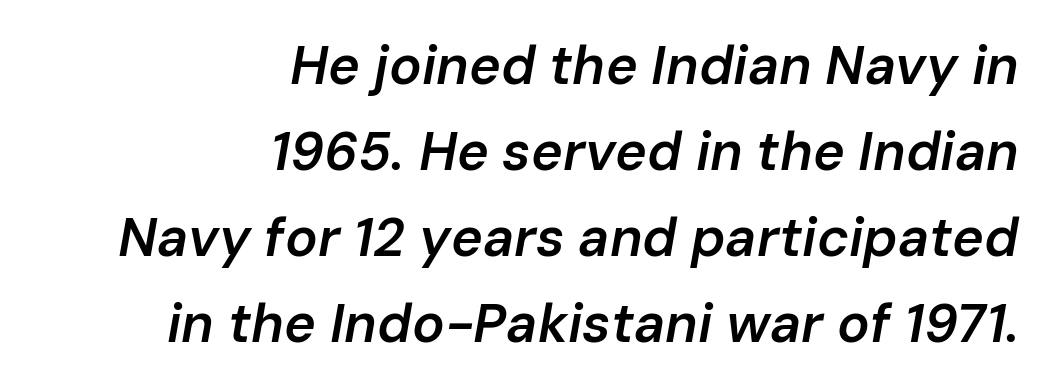
These lines carry some extra weight — a demibold, not a full bold. The face used here is rendered with its standard letterfit. You can tell it's italic because the verticals aren't actually vertical. Regarding leading, the lines here are spaced in the standard way. Horizontally, the lines are justified to the trailing edge only.
